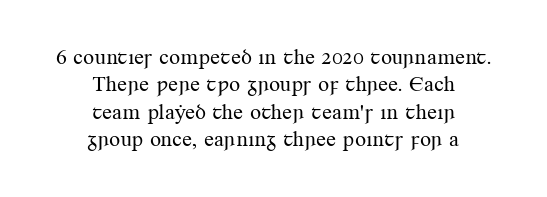
Q: Is the text bold? A: No.
Q: Is the text italic (slanted)? A: No, it is upright.
Q: Is the text underlined? A: No.
Q: How is the paragraph aligned? A: Centered.
Q: Is the spacing between letters normal or unusually wide? A: Normal.
Q: Is the spacing between lines tight, normal or loose? A: Normal.
